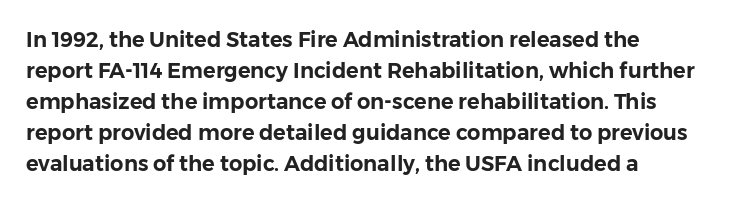
Q: Is the text italic (slanted)? A: No, it is upright.
Q: Is the text underlined? A: No.
Q: Is the spacing between letters normal or unusually wide? A: Normal.
Q: Is the spacing between lines tight, normal or loose? A: Normal.
